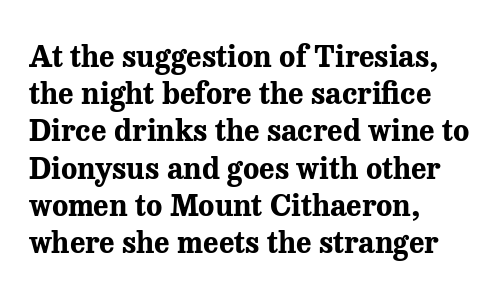
Q: Is the text bold? A: Yes.
Q: Is the text italic (slanted)? A: No, it is upright.
Q: Is the typeface a serif or a sans-serif typeface? A: Serif.
Q: Is the text underlined? A: No.
Q: How is the paragraph aligned? A: Left-aligned.
Q: Is the spacing between letters normal or unusually wide? A: Normal.
Q: Width (condensed, normal, or wide)? A: Normal.
Q: Stroke contrast? A: Medium.
Q: x-height? A: Medium.
Q: Monospaced? A: No.
